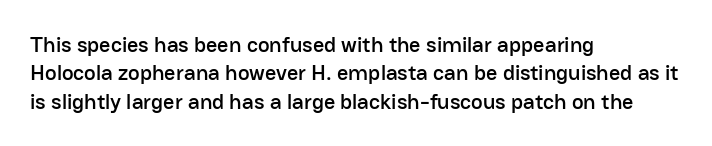
The image shows 22 px text type, upright; set left-aligned, normal line spacing (1.29x), normal letter spacing, not underlined.
